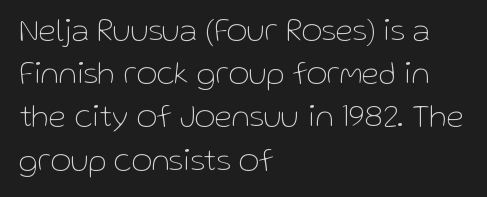
The image shows 32 px thin sans-serif type, upright; set left-aligned, normal line spacing (1.35x), normal letter spacing, not underlined; low stroke contrast and a medium x-height.
